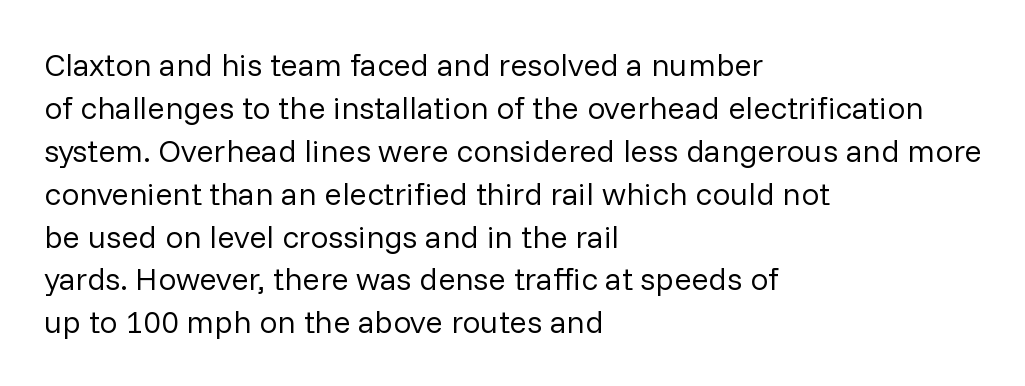
Are there feet on the stems? There aren't — it's a sans. How would I describe the line gaps? Plain and ordinary. This sample uses an upright cut, with every glyph sitting square on the baseline. Does extra space separate the letters? No, they use regular spacing. This sample has the flowing, uneven cadence of proportional lettering.
